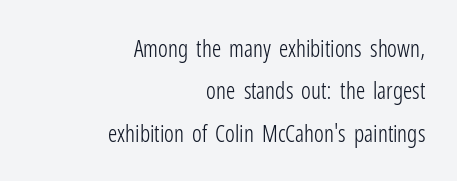
{"italic": "no", "bold": "no", "underline": "no", "align": "right", "line_spacing_ratio": 1.84, "letter_spacing": "normal", "letter_spacing_em": 0.0, "glyph_px": 23}
